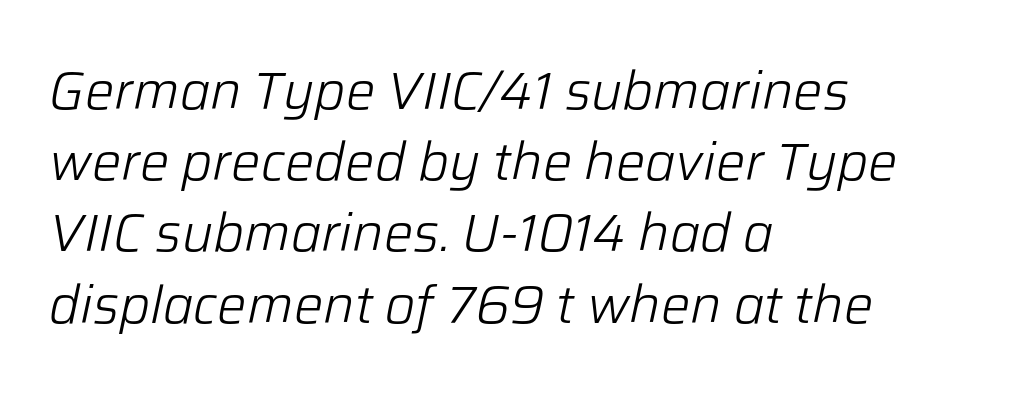
The image shows 52 px light type, italic (leaning right); set left-aligned, normal line spacing (1.37x), normal letter spacing, not underlined; low stroke contrast and a medium x-height.
